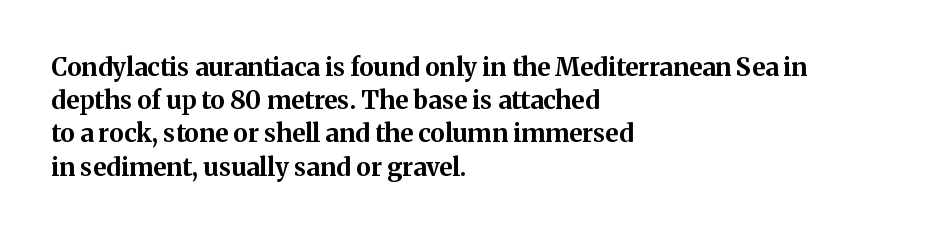
The image shows 25 px bold type, upright; set left-aligned, normal line spacing (1.33x), normal letter spacing, not underlined.
